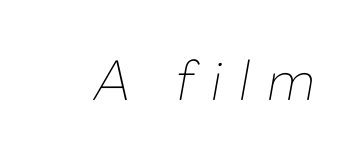
Q: Is the text bold? A: No.
Q: Is the text italic (slanted)? A: Yes, it leans right by about 10 degrees.
Q: Is the text underlined? A: No.
Q: Is the spacing between letters normal or unusually wide? A: Unusually wide.
Q: Width (condensed, normal, or wide)? A: Normal.
Q: Stroke contrast? A: Low.
Q: x-height? A: Medium.
Q: Monospaced? A: No.
